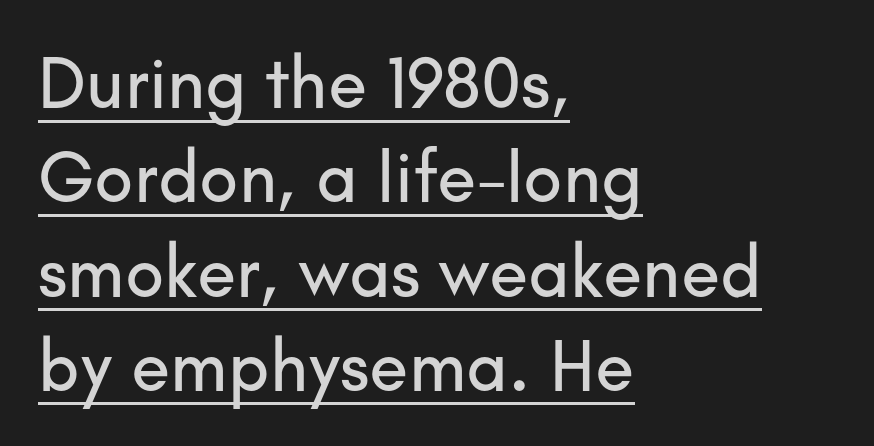
{"serif": "no", "italic": "no", "width": "normal", "stroke_contrast": "low", "x_height": "small", "monospaced": "no", "underline": "yes", "align": "left", "line_spacing": "normal", "line_spacing_ratio": 1.31, "letter_spacing": "normal", "letter_spacing_em": 0.0, "glyph_px": 72}
